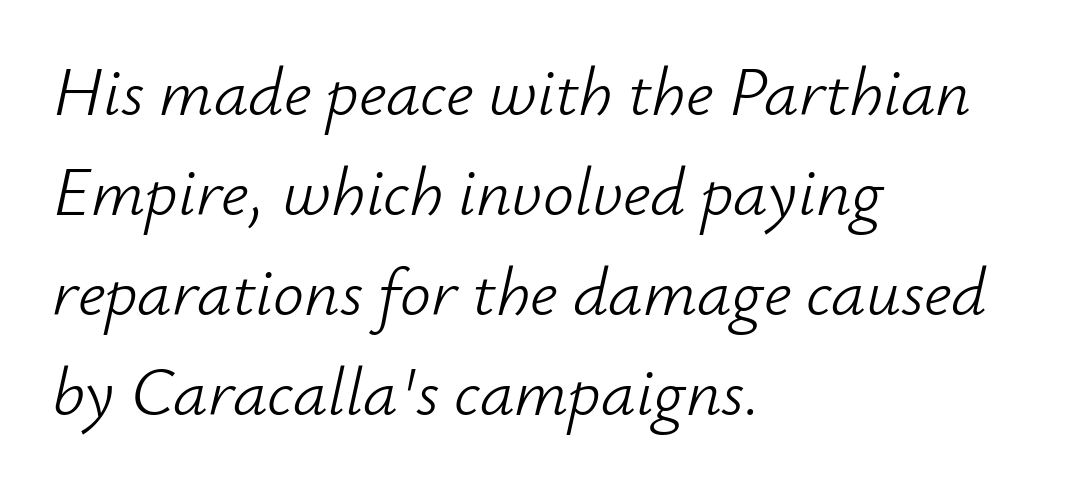
Posture: slanted. These lines sit exactly where default settings would place them. Is the block centered? No — it sits flush against the left margin. No word sits above an underline. Summary of weight: not heavy and not bold.
